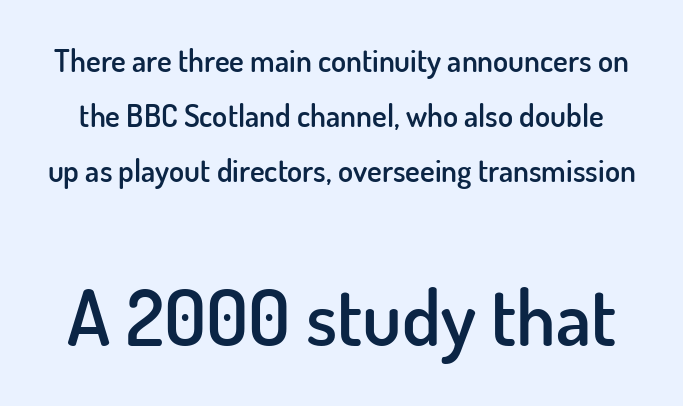
The image shows 77 px semibold sans-serif type, upright; set line spacing 1.77x, normal letter spacing, not underlined; the second (bottom) block is 2.48x larger; low stroke contrast and a small x-height.
